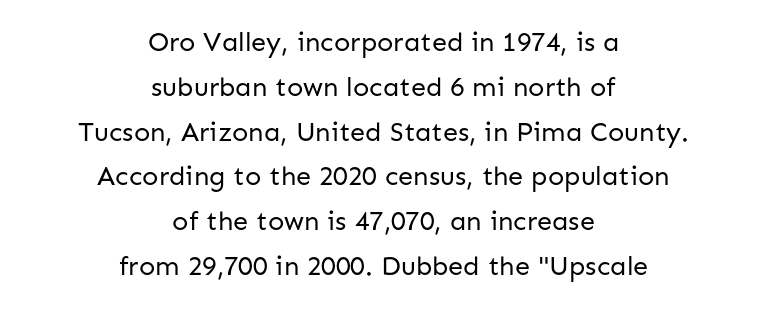
No letter is thick-stroked: the sample isn't bold. Words appear dense and cohesive because spacing is normal. A roman cut, with each character standing at attention. Centered paragraph, ragged on both sides.
